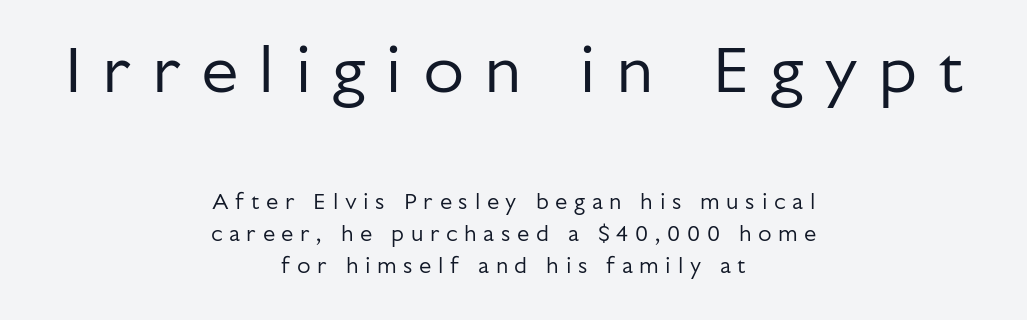
Where is the straight margin? There isn't one; the lines are centered. The foot of each line stays bare and open. The line texture is sparse and dotted thanks to wide tracking. This is not heavy type; no bold has been used. Vertical strokes here are truly vertical.
